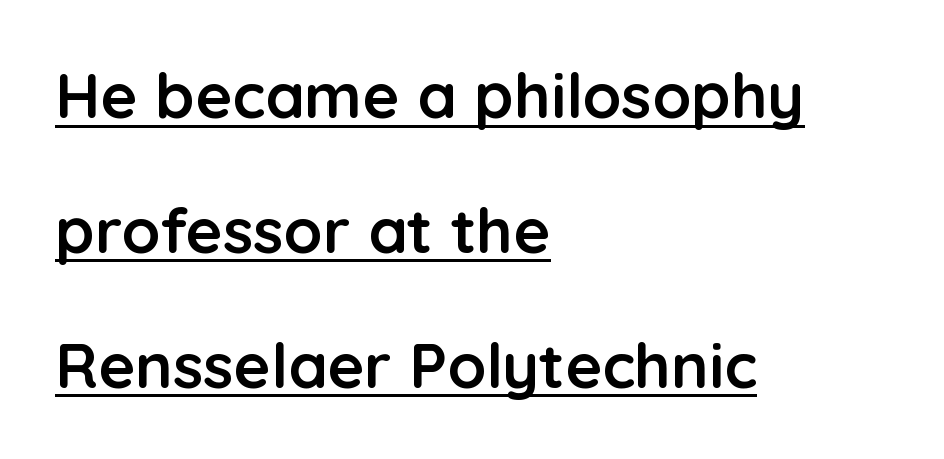
{"serif": "no", "italic": "no", "bold": "yes", "weight": "semibold", "width": "normal", "stroke_contrast": "low", "x_height": "medium", "monospaced": "no", "underline": "yes", "align": "left", "line_spacing": "loose", "line_spacing_ratio": 2.14, "letter_spacing": "normal", "letter_spacing_em": 0.0, "glyph_px": 63}
